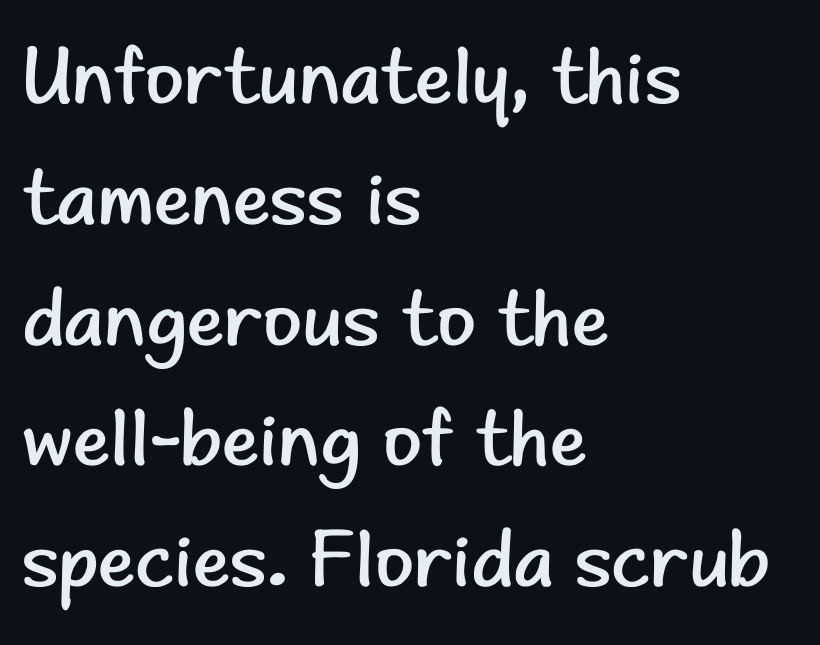
Plain, unruled lines of type. Spacing verdict: proportional, widths tailored to each character. Unlike italic type, these characters show no tilt at all. The letterforms sit at book weight or below. This block has exactly the height ordinary leading produces.
